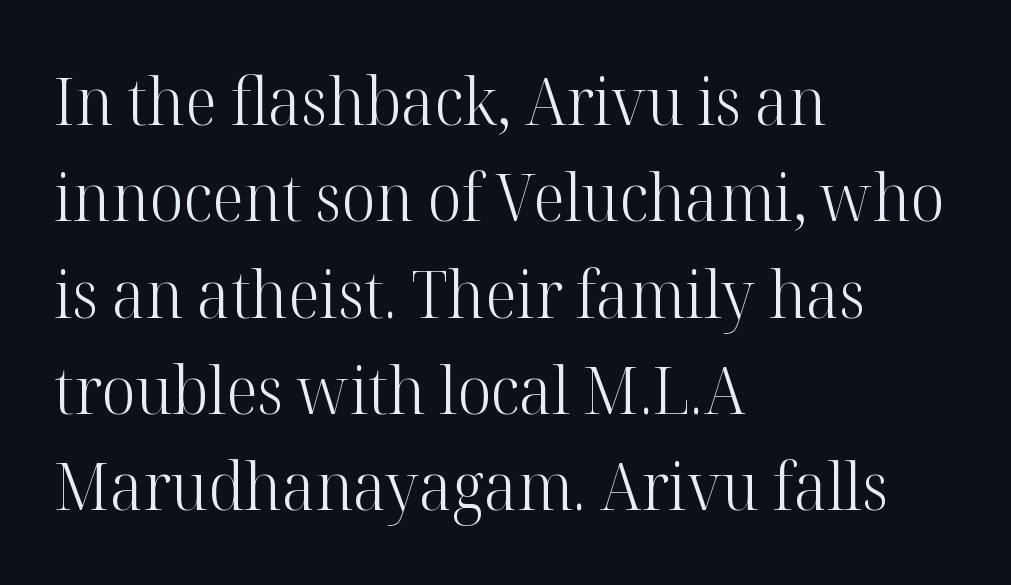
Q: Is the text bold? A: No.
Q: Is the text italic (slanted)? A: No, it is upright.
Q: Is the typeface a serif or a sans-serif typeface? A: Serif.
Q: Is the text underlined? A: No.
Q: How is the paragraph aligned? A: Left-aligned.
Q: Is the spacing between letters normal or unusually wide? A: Normal.
Q: Is the spacing between lines tight, normal or loose? A: Normal.
Q: Width (condensed, normal, or wide)? A: Normal.
Q: Stroke contrast? A: High.
Q: x-height? A: Medium.
Q: Monospaced? A: No.
